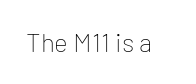
{"italic": "no", "bold": "no", "underline": "no", "letter_spacing": "normal", "letter_spacing_em": 0.0, "glyph_px": 26}
